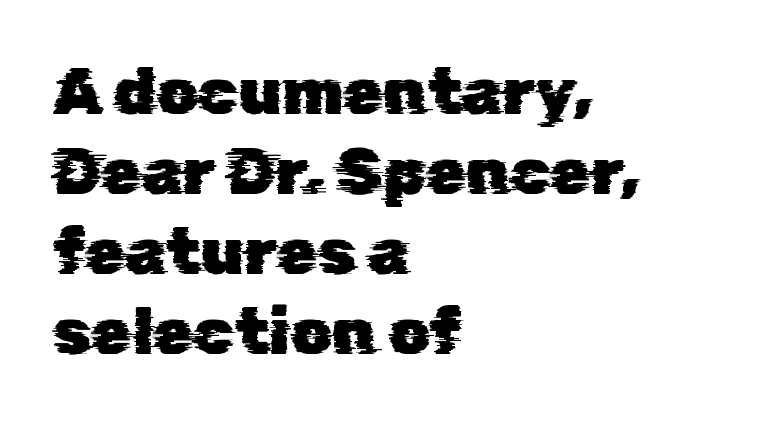
Q: Is the typeface a serif or a sans-serif typeface? A: Sans-serif.
Q: Is the text underlined? A: No.
Q: How is the paragraph aligned? A: Left-aligned.
Q: Is the spacing between letters normal or unusually wide? A: Normal.
Q: Width (condensed, normal, or wide)? A: Normal.
Q: Stroke contrast? A: Low.
Q: x-height? A: Medium.
Q: Monospaced? A: No.
